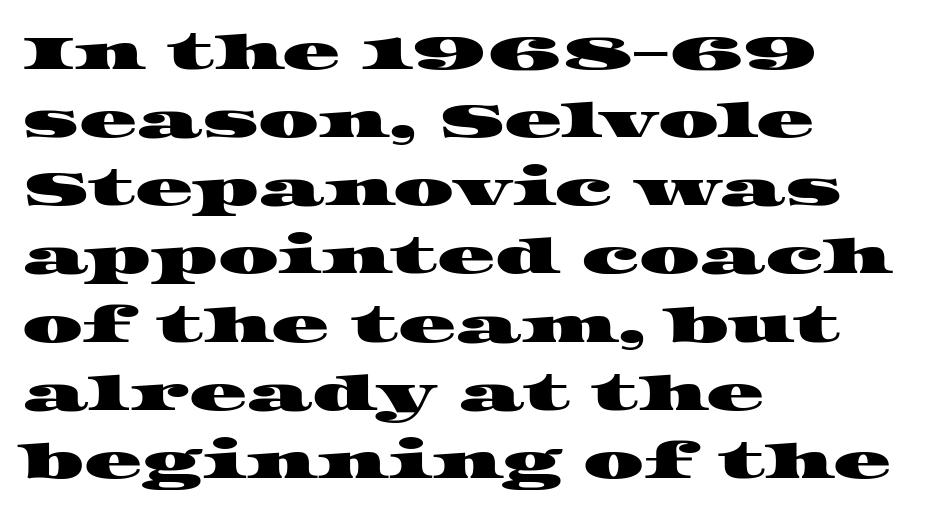
Q: Is the typeface a serif or a sans-serif typeface? A: Serif.
Q: Is the text underlined? A: No.
Q: How is the paragraph aligned? A: Left-aligned.
Q: Is the spacing between letters normal or unusually wide? A: Normal.
Q: Is the spacing between lines tight, normal or loose? A: Normal.
Q: Width (condensed, normal, or wide)? A: Wide.
Q: Stroke contrast? A: High.
Q: x-height? A: Large.
Q: Monospaced? A: No.
